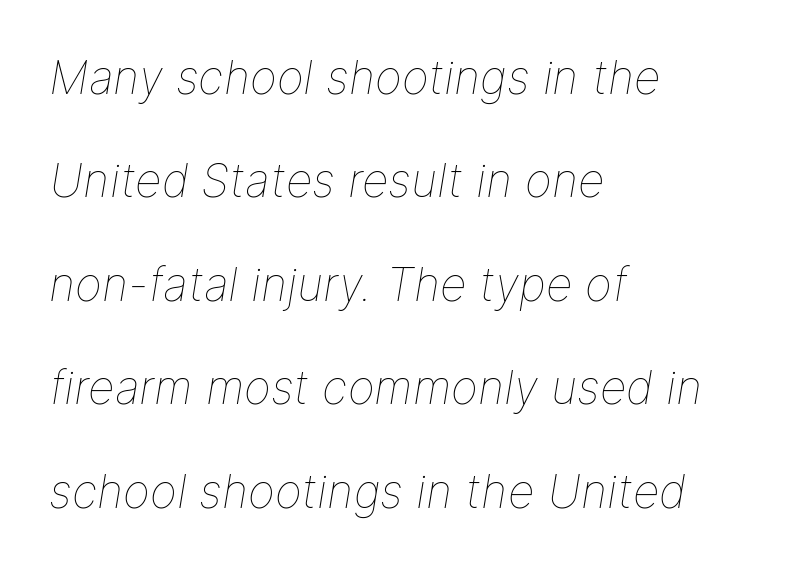
Q: Is the text bold? A: No.
Q: Is the text italic (slanted)? A: Yes, it leans right by about 9 degrees.
Q: Is the text underlined? A: No.
Q: How is the paragraph aligned? A: Left-aligned.
Q: Is the spacing between letters normal or unusually wide? A: Normal.
Q: Is the spacing between lines tight, normal or loose? A: Loose.
Q: Width (condensed, normal, or wide)? A: Normal.
Q: Stroke contrast? A: Low.
Q: x-height? A: Medium.
Q: Monospaced? A: No.
